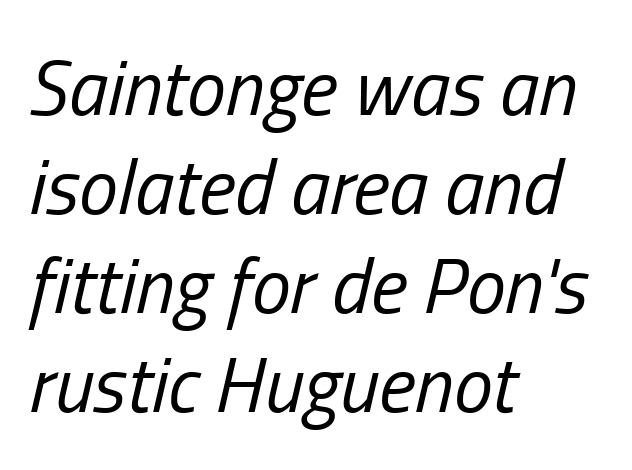
Q: Is the text bold? A: No.
Q: Is the text italic (slanted)? A: Yes, it leans right by about 13 degrees.
Q: Is the text underlined? A: No.
Q: How is the paragraph aligned? A: Left-aligned.
Q: Is the spacing between letters normal or unusually wide? A: Normal.
Q: Is the spacing between lines tight, normal or loose? A: Normal.
Q: Width (condensed, normal, or wide)? A: Condensed.
Q: Stroke contrast? A: Low.
Q: x-height? A: Medium.
Q: Monospaced? A: No.
